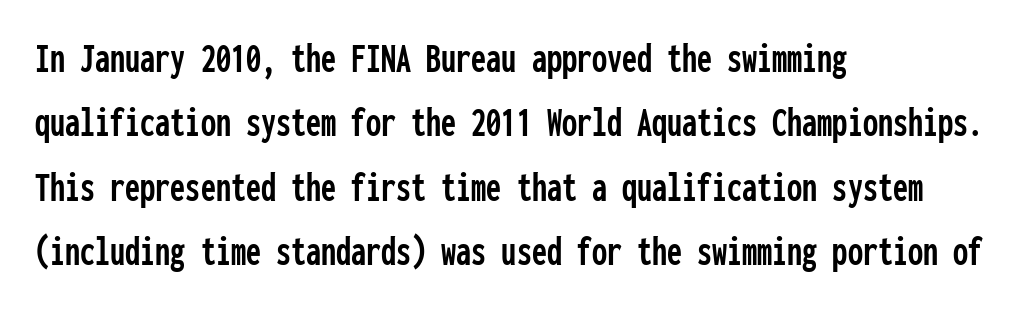
A typesetter would call this monospace, since all characters share one set width. The rendering shows plain stroke endings on the letterforms — a sans-serif design. Whoever set this chose a conventional vertical rhythm. Visually the block forms a straight wall on the left and a jagged coastline on the right. Upright lettering throughout.
